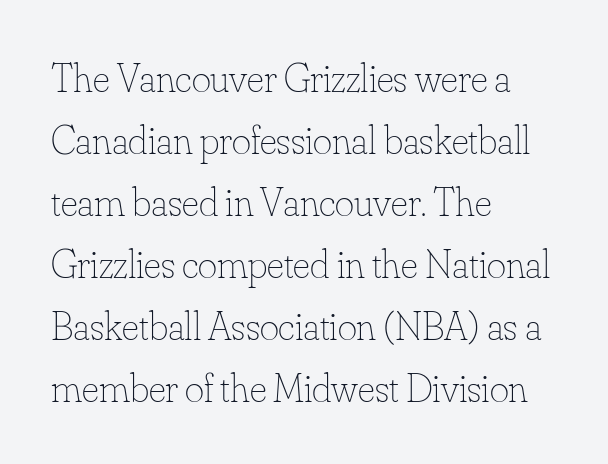
Q: Is the text bold? A: No.
Q: Is the text italic (slanted)? A: No, it is upright.
Q: Is the text underlined? A: No.
Q: How is the paragraph aligned? A: Left-aligned.
Q: Is the spacing between letters normal or unusually wide? A: Normal.
Q: Is the spacing between lines tight, normal or loose? A: Normal.
Q: Width (condensed, normal, or wide)? A: Normal.
Q: Stroke contrast? A: Low.
Q: x-height? A: Small.
Q: Monospaced? A: No.
